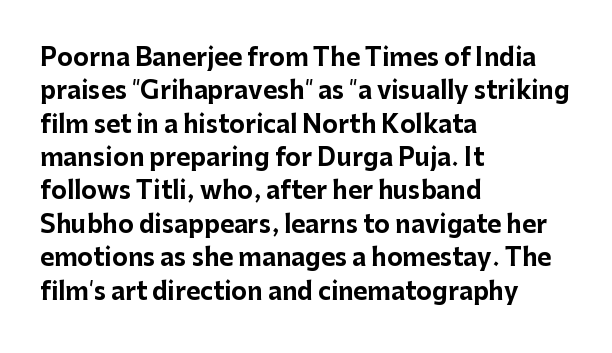
{"italic": "no", "bold": "yes", "underline": "no", "align": "left", "line_spacing": "normal", "line_spacing_ratio": 1.39, "letter_spacing": "normal", "letter_spacing_em": 0.0, "glyph_px": 24}
